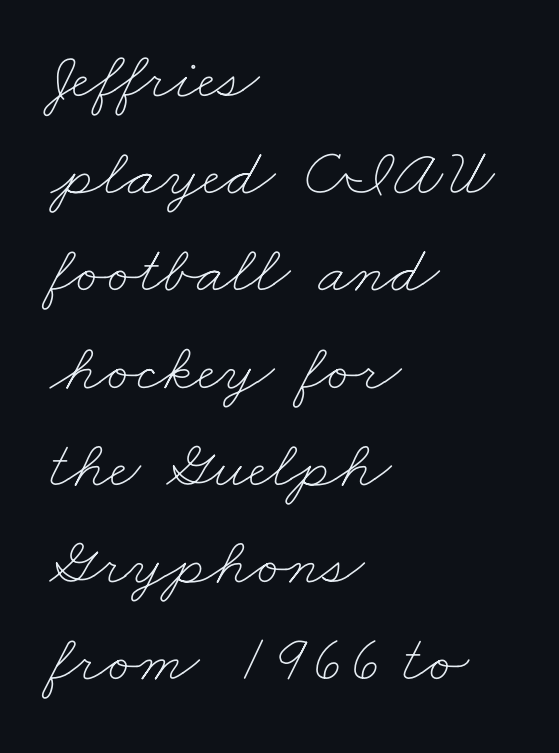
The image shows 68 px thin, wide type; set left-aligned, normal line spacing (1.43x), normal letter spacing, not underlined; low stroke contrast and a small x-height.
